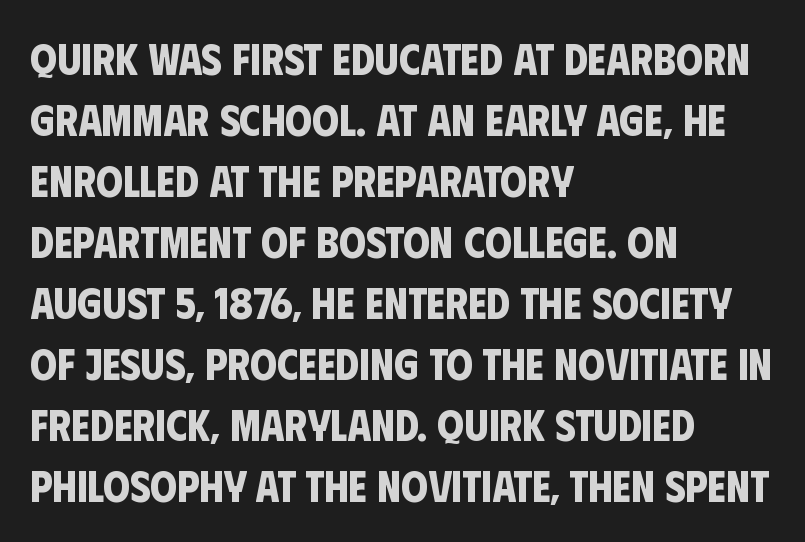
The image shows 43 px bold, condensed sans-serif type; set left-aligned, normal line spacing (1.42x), normal letter spacing, not underlined; low stroke contrast and a large x-height.
